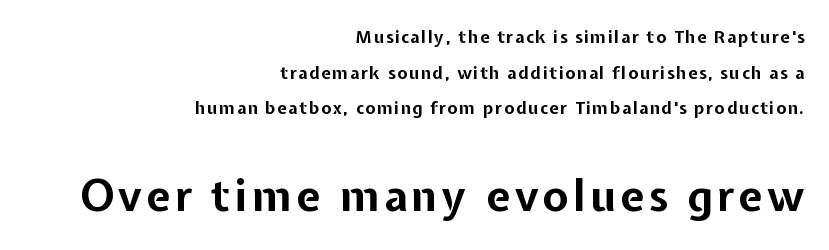
The image shows 43 px bold sans-serif type, upright; set right-aligned, loose line spacing (2.09x), not underlined; the second (bottom) block is 2.53x larger; low stroke contrast and a medium x-height.
